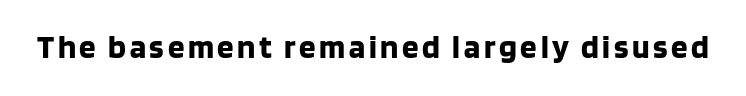
{"serif": "no", "italic": "no", "bold": "yes", "weight": "bold", "width": "normal", "stroke_contrast": "low", "x_height": "large", "monospaced": "no", "underline": "no", "glyph_px": 33}
